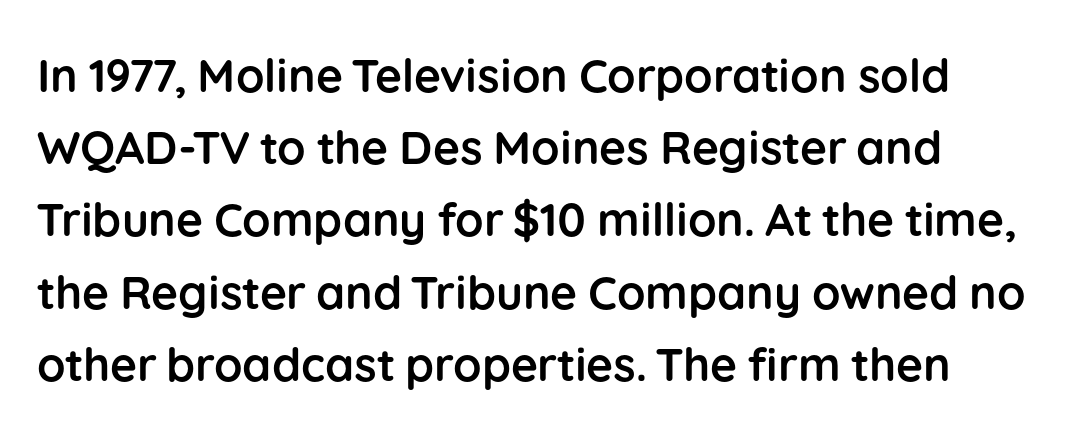
You can tell from the bare stems that sans-serif type was used. Emphasis by weight is at full strength: bold. Spacing verdict: proportional, widths tailored to each character. The gap between lines stays unmarked.
